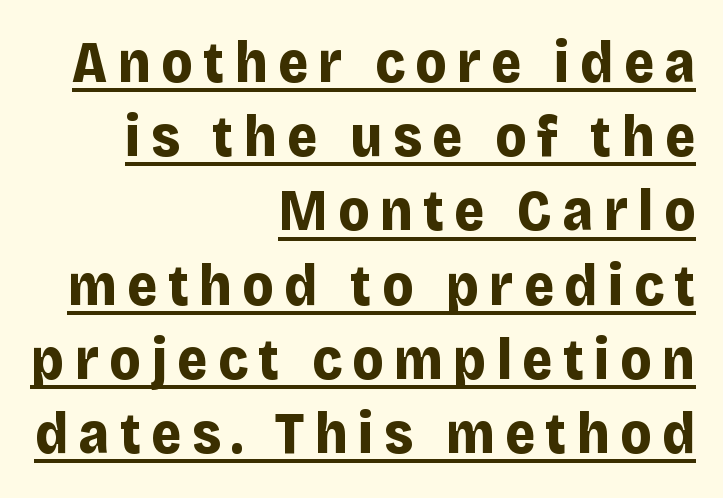
The image shows 58 px bold sans-serif type, upright; set right-aligned, normal line spacing (1.28x), underlined; low stroke contrast and a large x-height.
